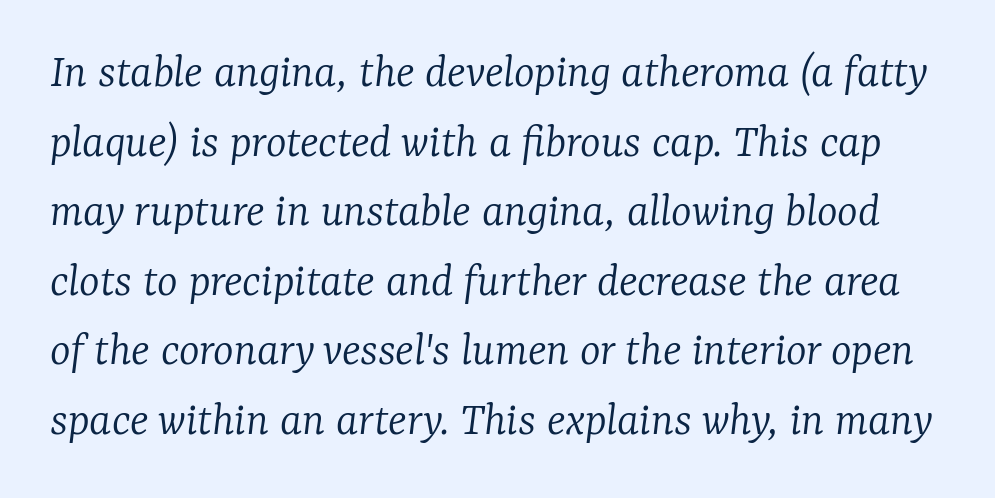
Q: Is the text bold? A: No.
Q: Is the text italic (slanted)? A: Yes, it leans right by about 7 degrees.
Q: Is the typeface a serif or a sans-serif typeface? A: Serif.
Q: Is the text underlined? A: No.
Q: Is the spacing between letters normal or unusually wide? A: Normal.
Q: Is the spacing between lines tight, normal or loose? A: Normal.
Q: Width (condensed, normal, or wide)? A: Normal.
Q: Stroke contrast? A: Low.
Q: x-height? A: Medium.
Q: Monospaced? A: No.
